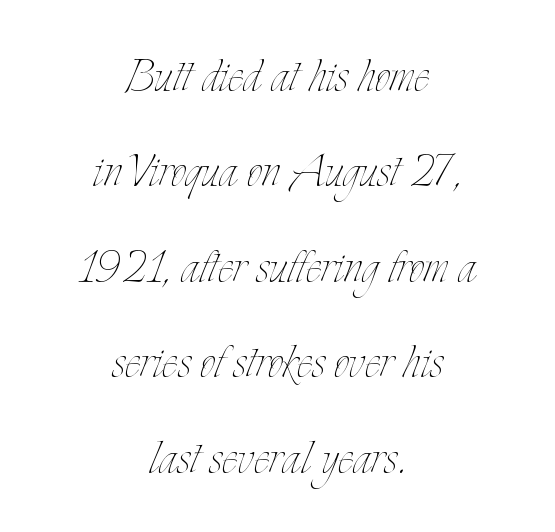
Stems here are at most as thick as an everyday book face. Short and long lines alike share a common midpoint. Think of a printed novel: that variable character pitch is what you see here. Default kerning and tracking; the words read as compact shapes. Words float on clear page, feet unadorned.
